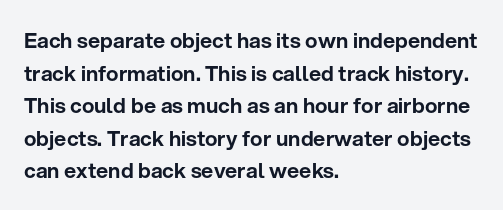
The image shows 21 px text type, upright; set left-aligned, normal line spacing (1.55x), normal letter spacing, not underlined.
